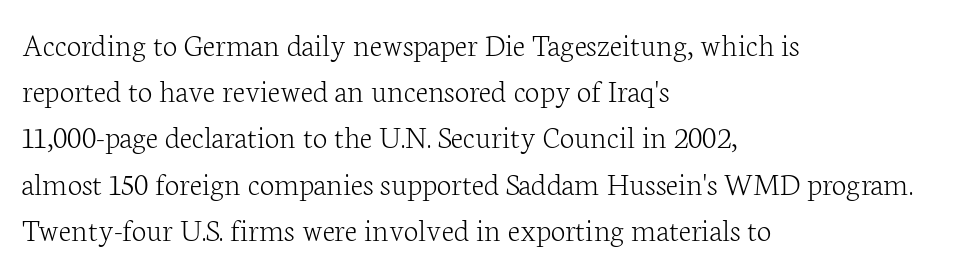
Q: Is the text bold? A: No.
Q: Is the text italic (slanted)? A: No, it is upright.
Q: Is the typeface a serif or a sans-serif typeface? A: Serif.
Q: Is the text underlined? A: No.
Q: How is the paragraph aligned? A: Left-aligned.
Q: Is the spacing between letters normal or unusually wide? A: Normal.
Q: Is the spacing between lines tight, normal or loose? A: Normal.
Q: Width (condensed, normal, or wide)? A: Normal.
Q: Stroke contrast? A: Low.
Q: x-height? A: Medium.
Q: Monospaced? A: No.
